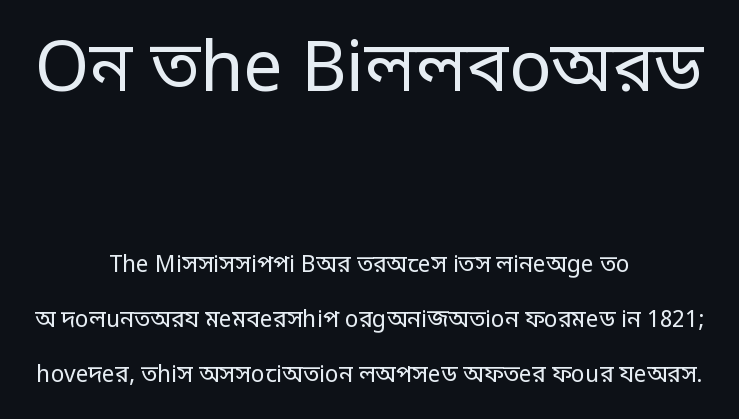
{"serif": "no", "italic": "no", "bold": "no", "weight": "regular", "width": "condensed", "stroke_contrast": "low", "monospaced": "no", "underline": "no", "align": "center", "line_spacing": "loose", "line_spacing_ratio": 2.4, "letter_spacing": "normal", "letter_spacing_em": 0.0, "larger_block": "first", "size_ratio": 3.04, "glyph_px": 70}
